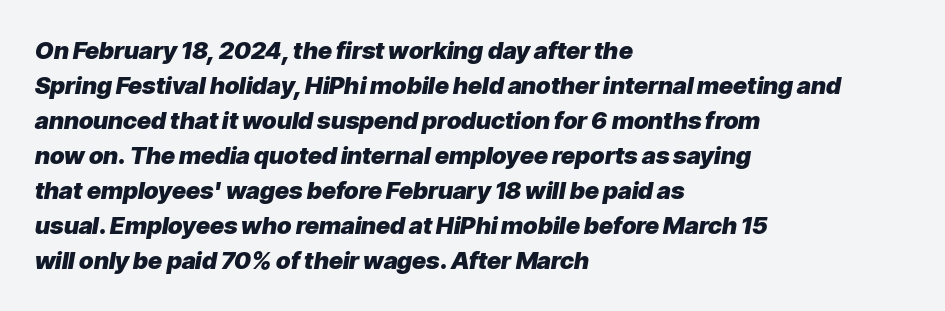
The image shows 24 px bold type, italic (leaning right); set left-aligned, normal line spacing (1.46x), normal letter spacing, not underlined.
